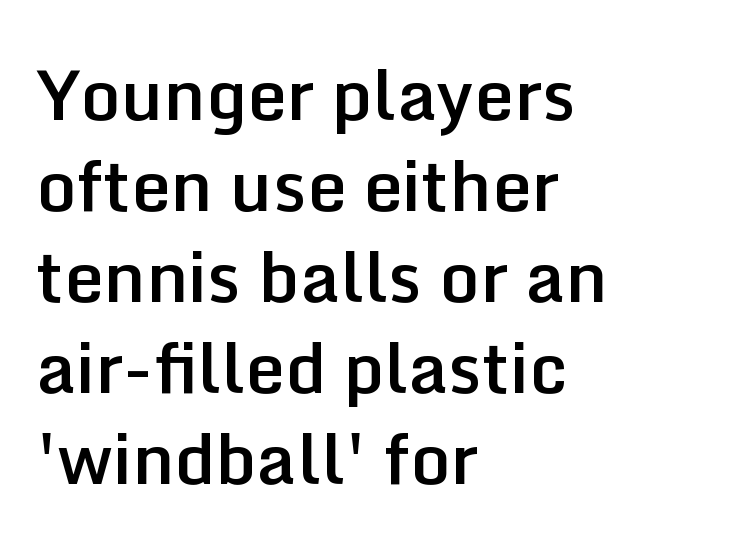
{"serif": "no", "italic": "no", "bold": "semi", "weight": "semibold", "width": "normal", "stroke_contrast": "low", "x_height": "medium", "monospaced": "no", "underline": "no", "align": "left", "line_spacing": "normal", "line_spacing_ratio": 1.3, "letter_spacing": "normal", "letter_spacing_em": 0.0, "glyph_px": 70}
